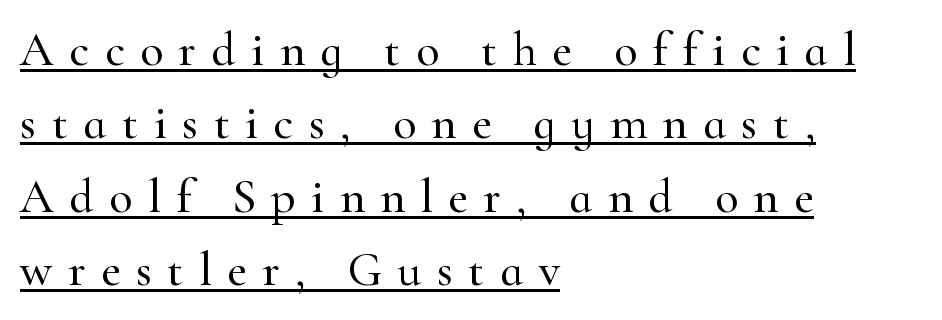
The sample's only ornament is a line tracing under the words. Does the type have serifs? Yes, each stem ends in a small foot. If you drew a line through each stem, it would be perfectly vertical. These lines are rendered in a variable-pitch font. The face used here is rendered with a markedly widened letterfit.
